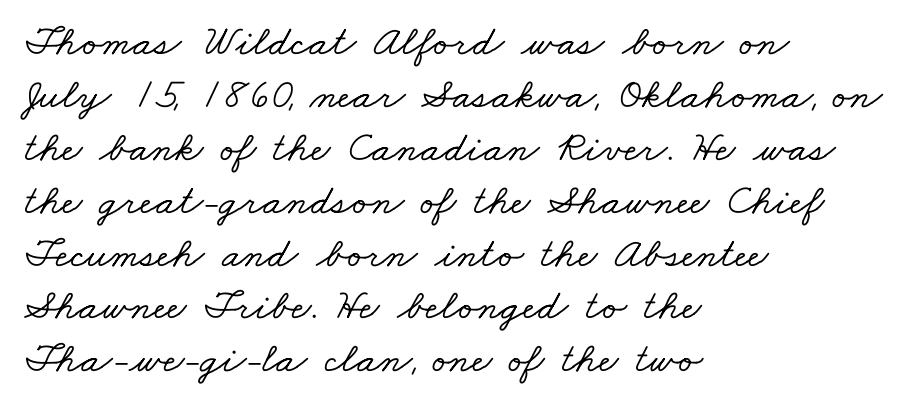
Looks like regular typesetting: each glyph gets only the width it needs. Casual observation: everything's shoved over to the left. The letterforms sit shoulder to shoulder at normal distance. The glyphs are unaccompanied by any horizontal stroke below them.
